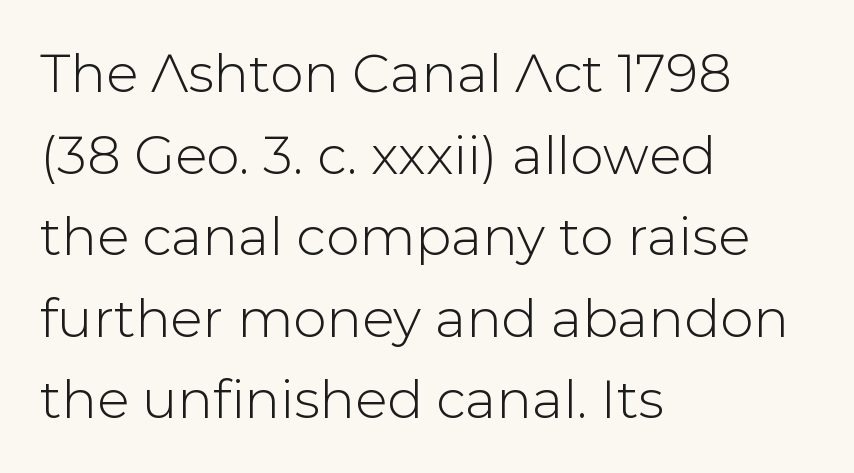
Q: Is the text italic (slanted)? A: No, it is upright.
Q: Is the typeface a serif or a sans-serif typeface? A: Sans-serif.
Q: Is the text underlined? A: No.
Q: How is the paragraph aligned? A: Left-aligned.
Q: Is the spacing between letters normal or unusually wide? A: Normal.
Q: Is the spacing between lines tight, normal or loose? A: Normal.
Q: Width (condensed, normal, or wide)? A: Normal.
Q: Stroke contrast? A: Low.
Q: x-height? A: Medium.
Q: Monospaced? A: No.
